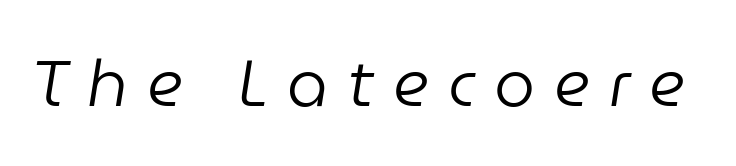
Q: Is the text bold? A: No.
Q: Is the text italic (slanted)? A: Yes, it leans right by about 9 degrees.
Q: Is the text underlined? A: No.
Q: Is the spacing between letters normal or unusually wide? A: Unusually wide.
Q: Width (condensed, normal, or wide)? A: Normal.
Q: Stroke contrast? A: Low.
Q: x-height? A: Medium.
Q: Monospaced? A: No.
